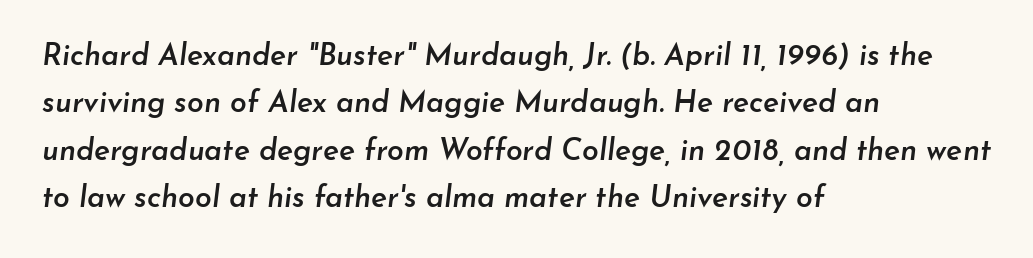
The image shows 30 px semibold type, italic (leaning right); set left-aligned, normal line spacing (1.58x), normal letter spacing, not underlined; low stroke contrast and a small x-height.
